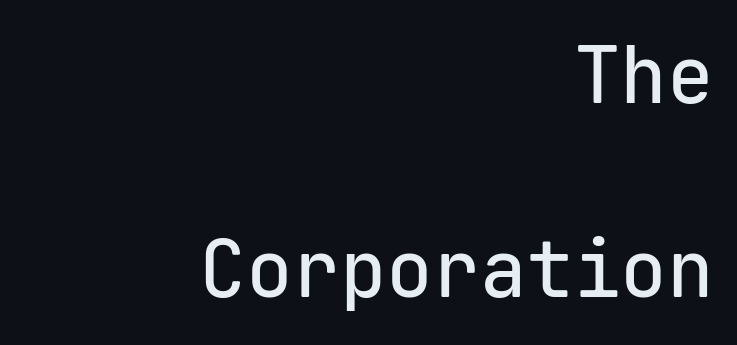
{"serif": "no", "italic": "no", "width": "normal", "stroke_contrast": "low", "x_height": "medium", "monospaced": "yes", "underline": "no", "align": "right", "line_spacing": "loose", "line_spacing_ratio": 2.49, "letter_spacing": "normal", "letter_spacing_em": 0.0, "glyph_px": 78}
